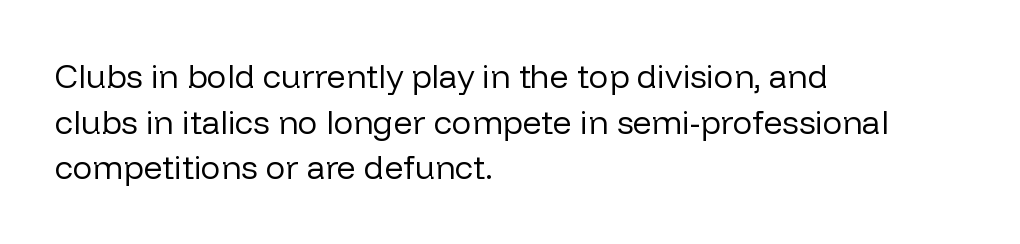
Observe the absence of serifs on each vertical stroke in this sample. These lines are rendered in a variable-pitch font. Rows of type keep a routine distance in the vertical direction. Stems here are at most as thick as an everyday book face. Every character sits straight up, as roman type does.
